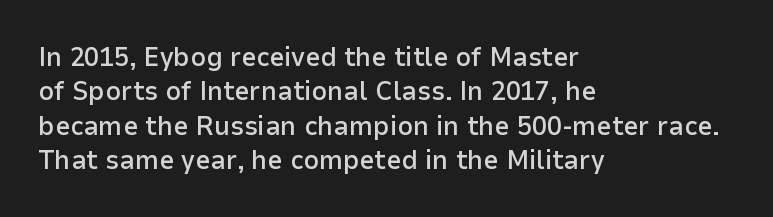
Left-aligned paragraph, ragged on the right. Nope, not italic — everything's standing straight. Strokes here are thickened, but only to semibold level. The leading is moderate, giving the passage an even texture.
